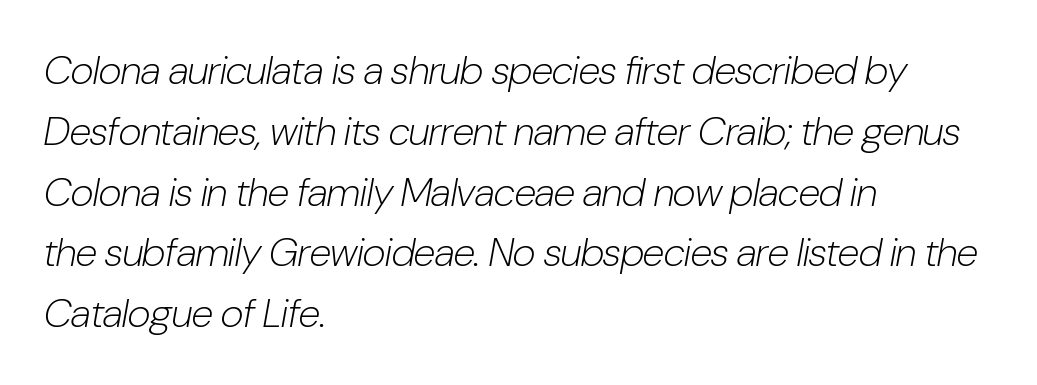
The image shows 40 px light, condensed type, italic (leaning right); set left-aligned, normal line spacing (1.52x), normal letter spacing, not underlined; low stroke contrast and a medium x-height.
